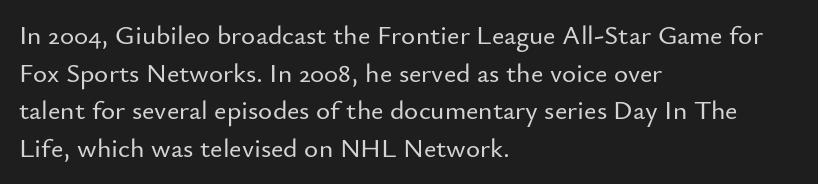
Q: Is the text italic (slanted)? A: No, it is upright.
Q: Is the text underlined? A: No.
Q: How is the paragraph aligned? A: Left-aligned.
Q: Is the spacing between letters normal or unusually wide? A: Normal.
Q: Is the spacing between lines tight, normal or loose? A: Normal.
